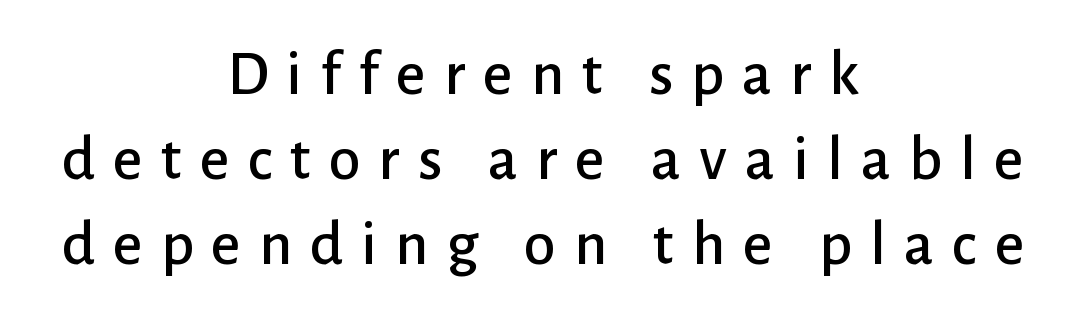
{"serif": "no", "italic": "no", "width": "normal", "stroke_contrast": "low", "x_height": "medium", "monospaced": "no", "underline": "no", "align": "center", "line_spacing": "normal", "line_spacing_ratio": 1.33, "letter_spacing": "wide", "letter_spacing_em": 0.28, "glyph_px": 64}
